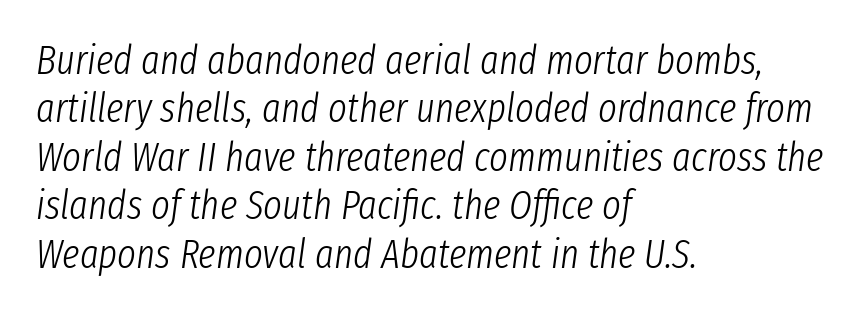
The image shows 40 px light, condensed type, italic (leaning right); set left-aligned, line spacing 1.21x, normal letter spacing, not underlined; low stroke contrast and a medium x-height.
